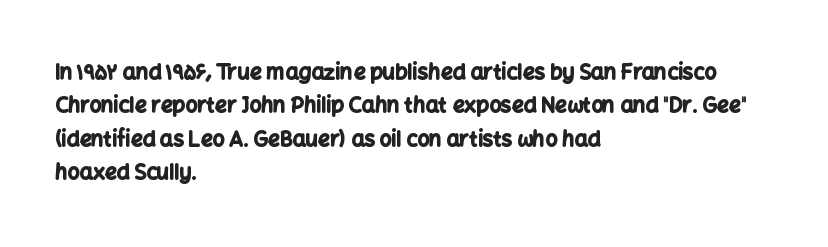
Q: Is the text bold? A: Yes.
Q: Is the text italic (slanted)? A: No, it is upright.
Q: Is the text underlined? A: No.
Q: How is the paragraph aligned? A: Left-aligned.
Q: Is the spacing between letters normal or unusually wide? A: Normal.
Q: Is the spacing between lines tight, normal or loose? A: Normal.
